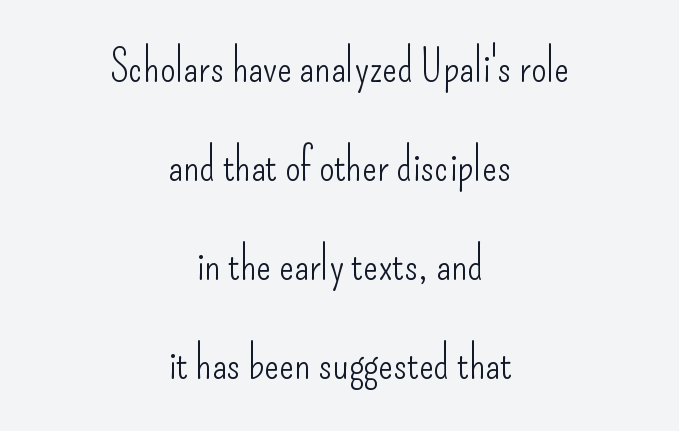
Is there any slant? The stems are plumb. The passage shown is not underscored anywhere. Varying glyph widths throughout — classic text-font behaviour. Vertical stems look standard width or narrower in stroke.
